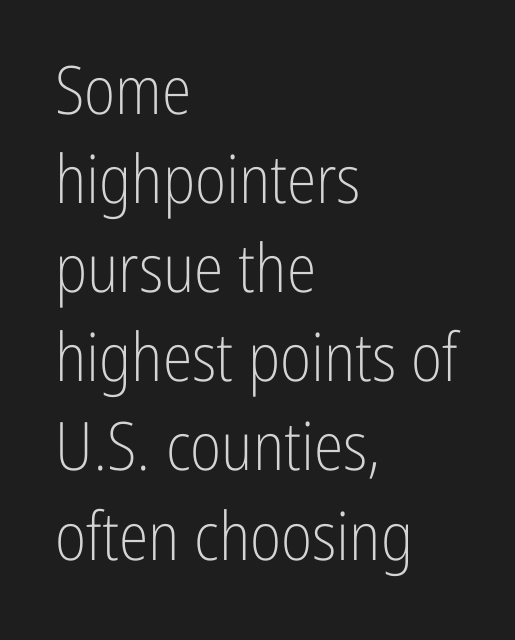
The image shows 67 px light, condensed sans-serif type, upright; set left-aligned, normal line spacing (1.33x), normal letter spacing, not underlined; low stroke contrast and a medium x-height.
